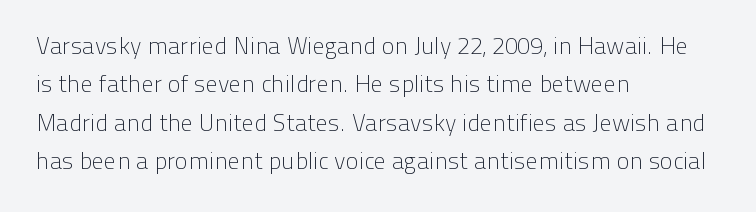
The image shows 24 px text type, upright; set left-aligned, normal line spacing (1.6x), normal letter spacing, not underlined.
